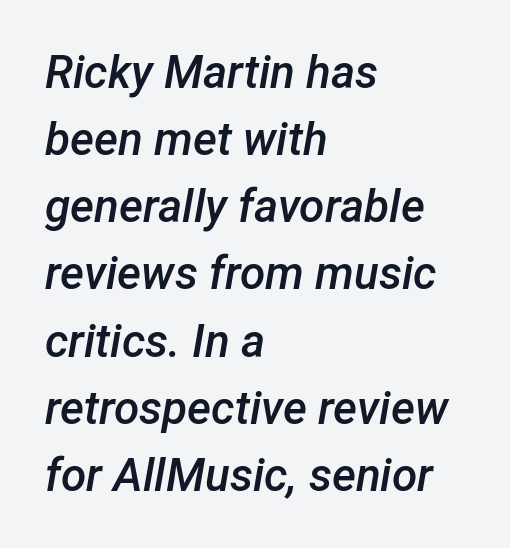
The block of text has a typical density, with ordinary space between rows. The letterforms sit shoulder to shoulder at normal distance. Underline: absent. Italic? Definitely — the glyphs are oblique. Is this a fixed-width face? No — the glyphs have proportional, varying widths.
